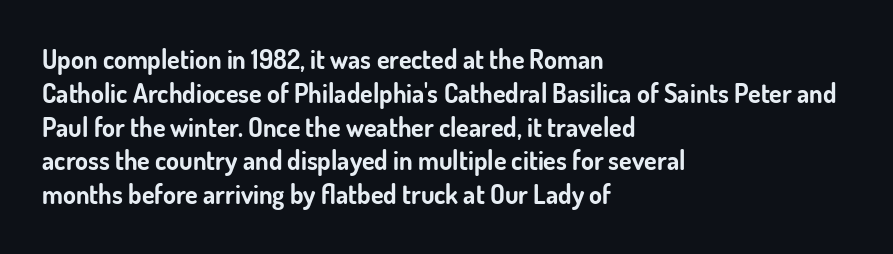
{"italic": "no", "bold": "yes", "underline": "no", "align": "left", "line_spacing": "normal", "line_spacing_ratio": 1.3, "letter_spacing": "normal", "letter_spacing_em": 0.0, "glyph_px": 26}
